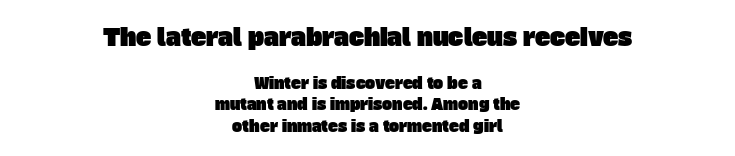
{"underline": "no", "align": "center", "line_spacing": "normal", "line_spacing_ratio": 1.44, "letter_spacing": "normal", "letter_spacing_em": 0.0, "larger_block": "first", "size_ratio": 1.53, "glyph_px": 23}
